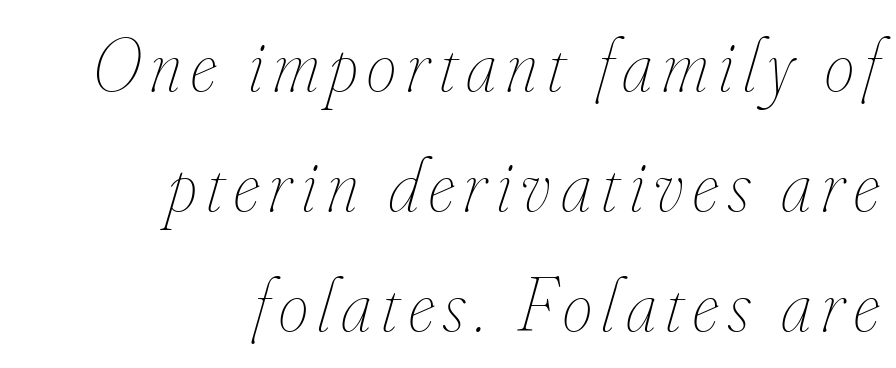
Q: Is the text bold? A: No.
Q: Is the text italic (slanted)? A: Yes, it leans right by about 16 degrees.
Q: Is the text underlined? A: No.
Q: How is the paragraph aligned? A: Right-aligned.
Q: Is the spacing between lines tight, normal or loose? A: Normal.
Q: Width (condensed, normal, or wide)? A: Condensed.
Q: Stroke contrast? A: Low.
Q: x-height? A: Small.
Q: Monospaced? A: No.
